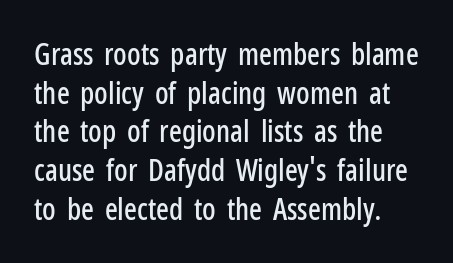
{"serif": "no", "italic": "no", "width": "condensed", "stroke_contrast": "low", "x_height": "medium", "monospaced": "no", "underline": "no", "line_spacing": "normal", "line_spacing_ratio": 1.29, "letter_spacing": "normal", "letter_spacing_em": 0.0, "glyph_px": 30}
